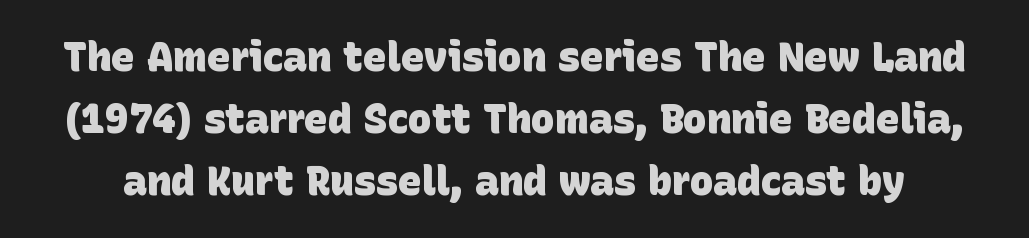
Spacing verdict: proportional, widths tailored to each character. Nobody touched the tracking dial on this one. The font family rendered here belongs to the sans-serif group. Nobody drew a line under any word here.
